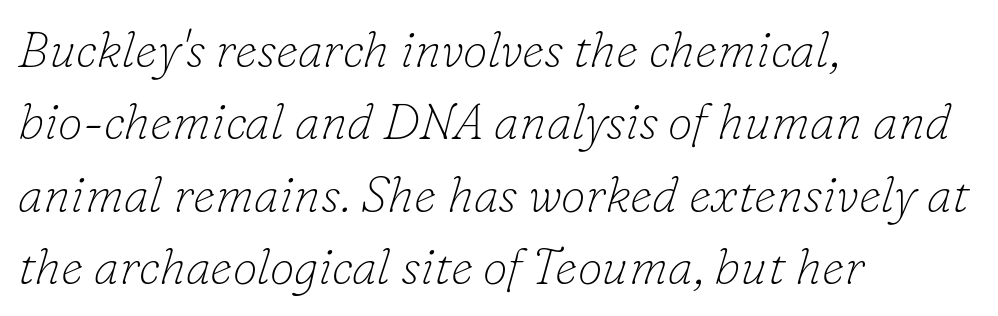
{"serif": "yes", "italic": "yes", "lean": "right", "slant_degrees": 16, "bold": "no", "weight": "thin", "width": "normal", "stroke_contrast": "low", "x_height": "small", "monospaced": "no", "underline": "no", "align": "left", "line_spacing": "normal", "line_spacing_ratio": 1.45, "letter_spacing": "normal", "letter_spacing_em": 0.0, "glyph_px": 50}
